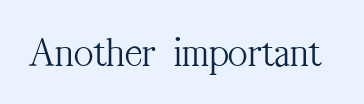
A roman cut, with each character standing at attention. The face used here is seriffed, in the tradition of book romans. Weight: not bold — regular or lighter. Anything drawn beneath the words? Only blank space. Look at the tracking — it's just the regular setting, nothing added. The passage shown is typed in a proportional face where columns would drift.
